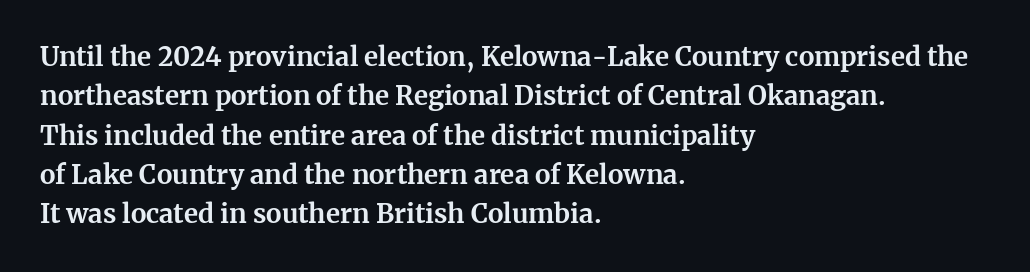
The image shows 26 px bold type, upright; set left-aligned, normal line spacing (1.51x), normal letter spacing, not underlined.
